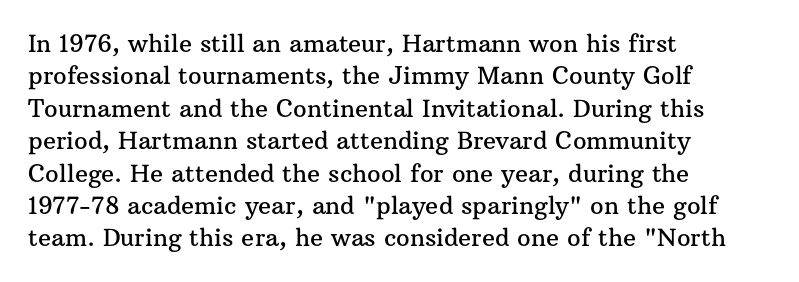
The image shows 24 px text type, upright; set left-aligned, normal line spacing (1.35x), normal letter spacing, not underlined.
